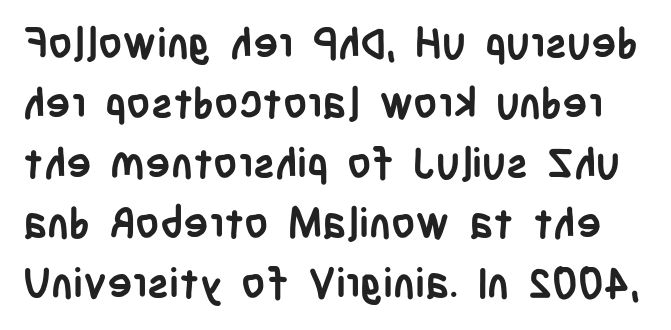
The image shows 42 px semibold, condensed sans-serif type, upright; set normal line spacing (1.43x), normal letter spacing, not underlined; low stroke contrast and a large x-height.
